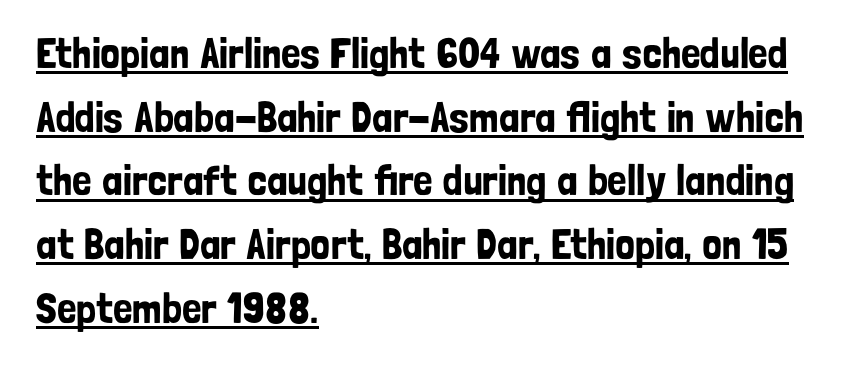
The image shows 43 px condensed sans-serif type, upright; set left-aligned, normal line spacing (1.48x), normal letter spacing, underlined; low stroke contrast and a medium x-height.
